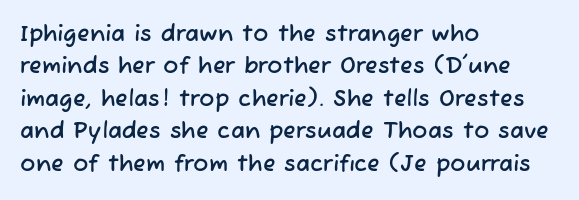
{"underline": "no", "align": "left", "line_spacing": "normal", "line_spacing_ratio": 1.41, "letter_spacing": "normal", "letter_spacing_em": 0.0, "glyph_px": 23}
